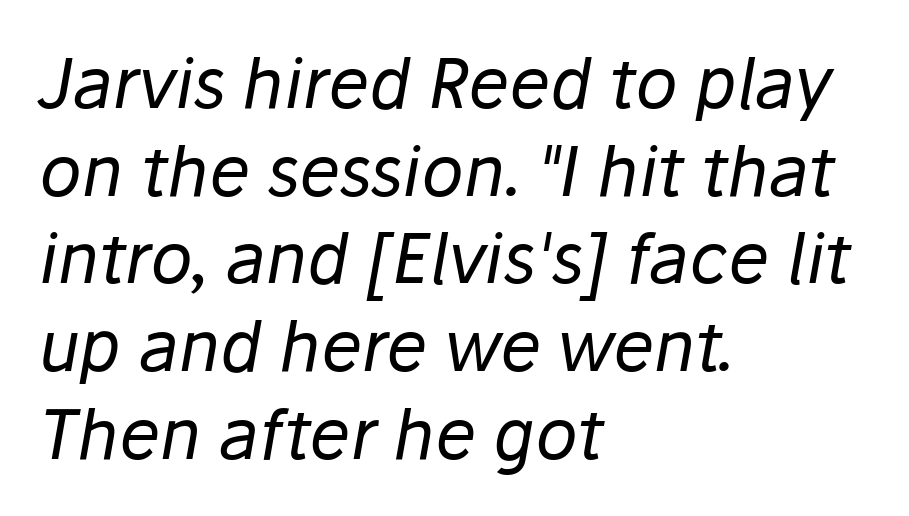
{"italic": "yes", "lean": "right", "slant_degrees": 10, "bold": "no", "weight": "regular", "width": "normal", "stroke_contrast": "low", "x_height": "medium", "monospaced": "no", "underline": "no", "align": "left", "line_spacing": "normal", "line_spacing_ratio": 1.27, "letter_spacing": "normal", "letter_spacing_em": 0.0, "glyph_px": 69}
